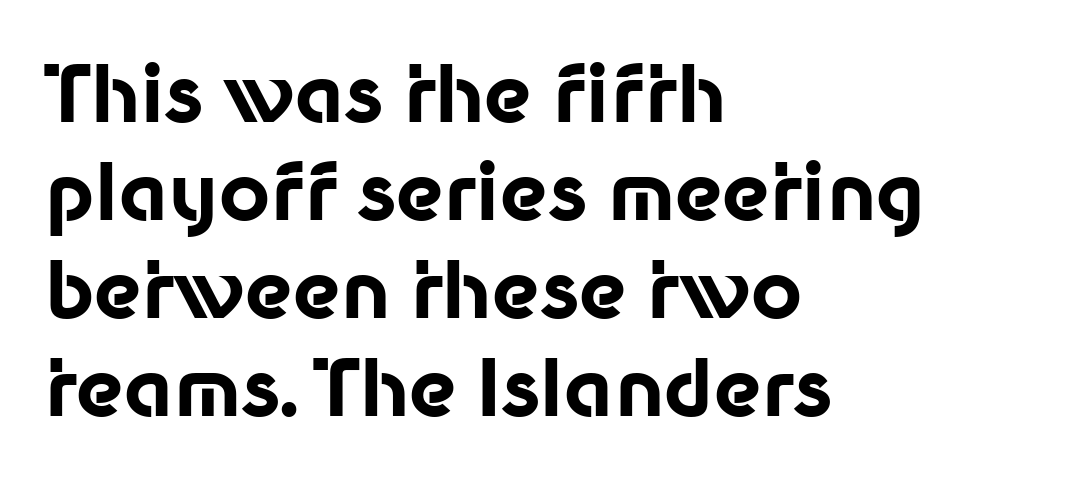
The horizontal fit of the characters is conventional and even. The strip under each line holds only bare page. The typesetting leans heavy: a genuine bold. Note: no serifs on the glyphs. Italic: no, the glyphs are upright roman.
